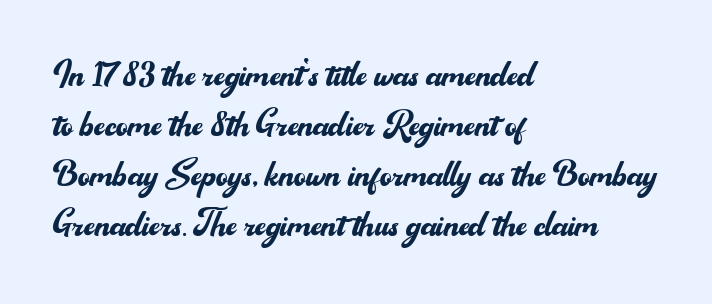
Letters have the restrained weight of plain body copy at most. Quick note: interline space is minimal. The space beneath each line is pristine and unruled. The rendering uses natural spacing where letterforms have individual widths.
